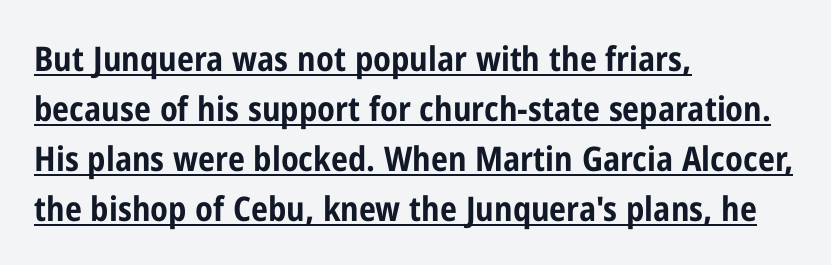
The line texture is even and compact thanks to regular tracking. The string is rendered with underlining switched on. Alignment: flush left. Unlike italic type, these characters show no tilt at all. Each glyph is drawn with heavy, bold strokes. Nope, no serifs anywhere on these letters.
